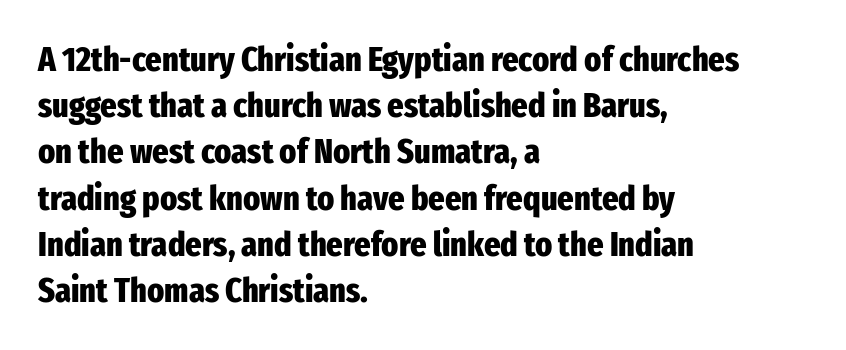
Q: Is the text bold? A: Yes.
Q: Is the text italic (slanted)? A: No, it is upright.
Q: Is the typeface a serif or a sans-serif typeface? A: Sans-serif.
Q: Is the text underlined? A: No.
Q: How is the paragraph aligned? A: Left-aligned.
Q: Is the spacing between letters normal or unusually wide? A: Normal.
Q: Is the spacing between lines tight, normal or loose? A: Normal.
Q: Width (condensed, normal, or wide)? A: Condensed.
Q: Stroke contrast? A: Low.
Q: x-height? A: Medium.
Q: Monospaced? A: No.
